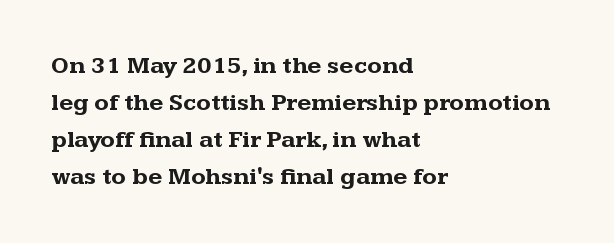
Q: Is the text bold? A: Yes.
Q: Is the text italic (slanted)? A: No, it is upright.
Q: Is the text underlined? A: No.
Q: How is the paragraph aligned? A: Left-aligned.
Q: Is the spacing between letters normal or unusually wide? A: Normal.
Q: Is the spacing between lines tight, normal or loose? A: Normal.
